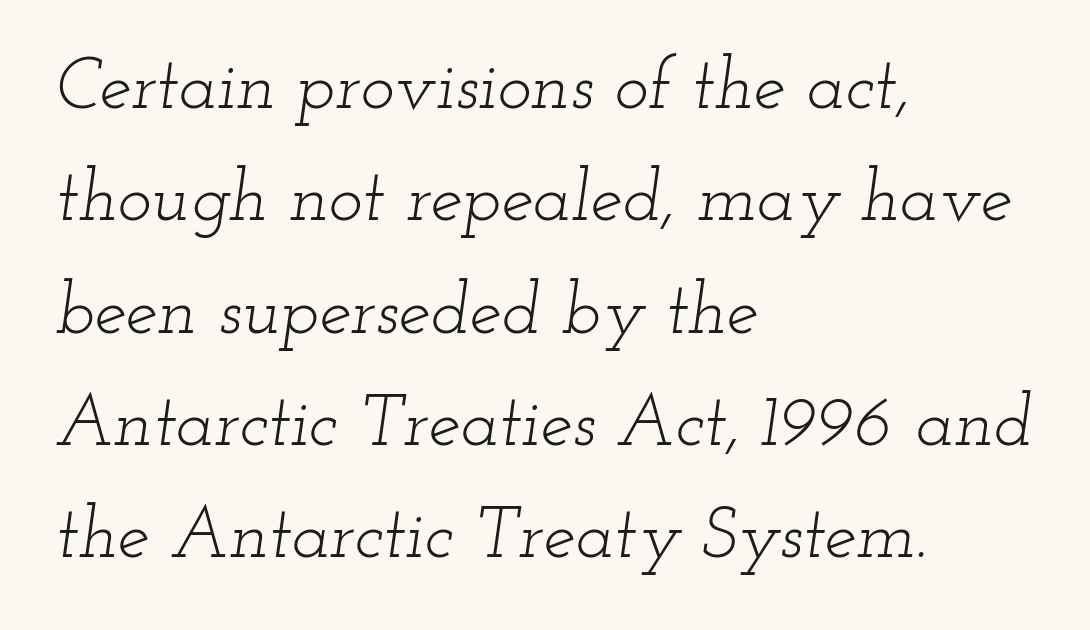
{"serif": "yes", "italic": "yes", "lean": "right", "slant_degrees": 12, "bold": "no", "weight": "light", "width": "wide", "stroke_contrast": "low", "x_height": "small", "monospaced": "no", "underline": "no", "align": "left", "line_spacing": "normal", "line_spacing_ratio": 1.56, "letter_spacing": "normal", "letter_spacing_em": 0.0, "glyph_px": 72}
